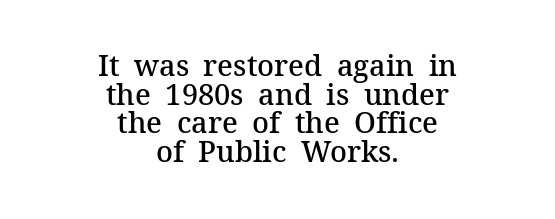
The image shows 29 px semibold serif type, upright; set centered, tight line spacing (0.99x), normal letter spacing, not underlined; medium stroke contrast and a medium x-height.
